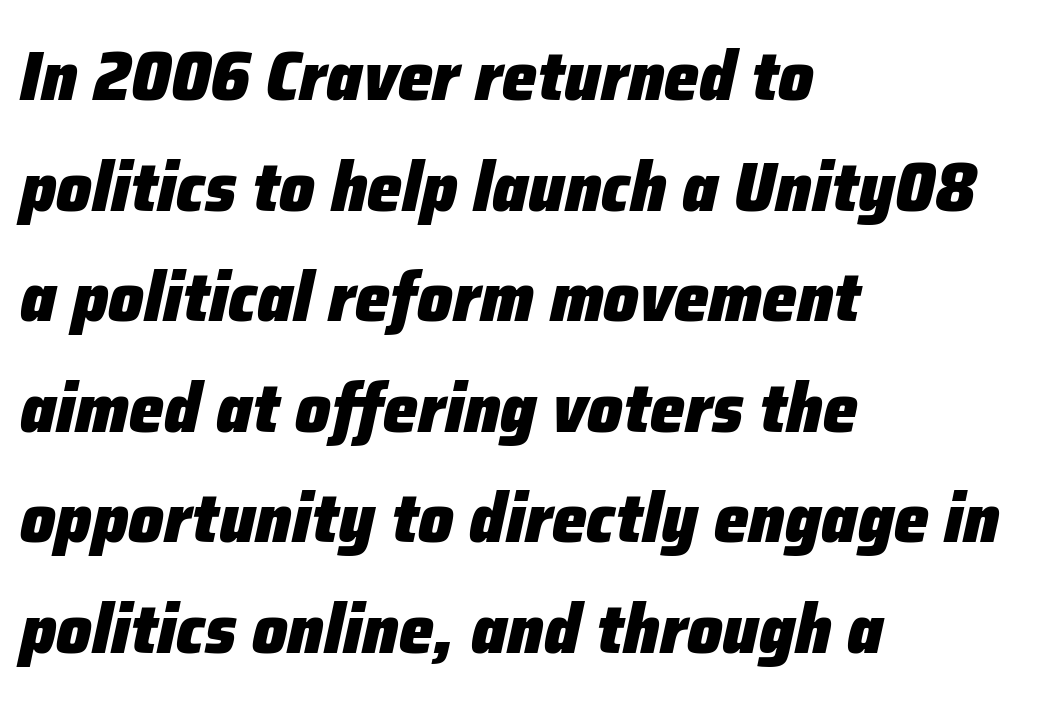
Q: Is the text bold? A: Yes.
Q: Is the text italic (slanted)? A: Yes, it leans right by about 12 degrees.
Q: Is the text underlined? A: No.
Q: How is the paragraph aligned? A: Left-aligned.
Q: Is the spacing between letters normal or unusually wide? A: Normal.
Q: Is the spacing between lines tight, normal or loose? A: Normal.
Q: Width (condensed, normal, or wide)? A: Normal.
Q: Stroke contrast? A: Low.
Q: x-height? A: Medium.
Q: Monospaced? A: No.
